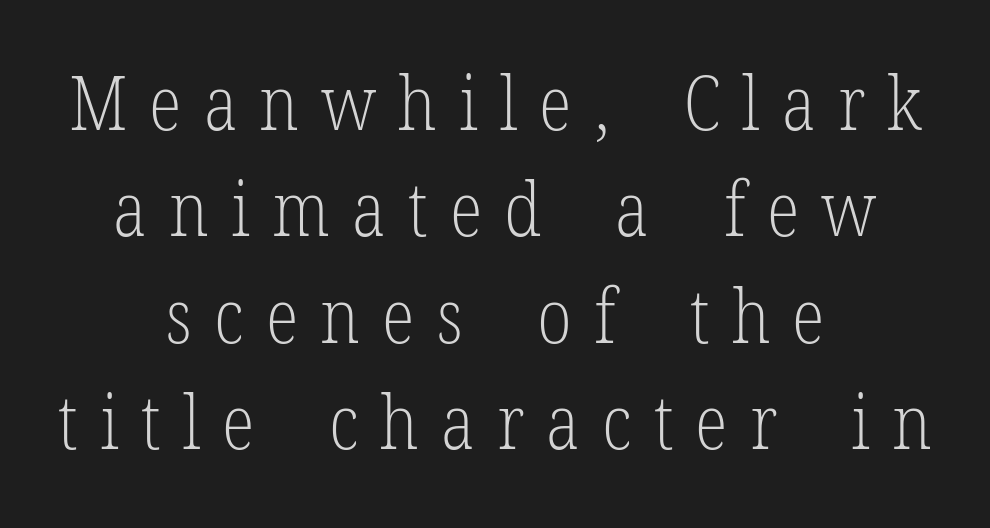
The image shows 76 px light, condensed serif type, upright; set centered, normal line spacing (1.4x), unusually wide letter spacing (+0.29 em), not underlined; low stroke contrast and a medium x-height.
